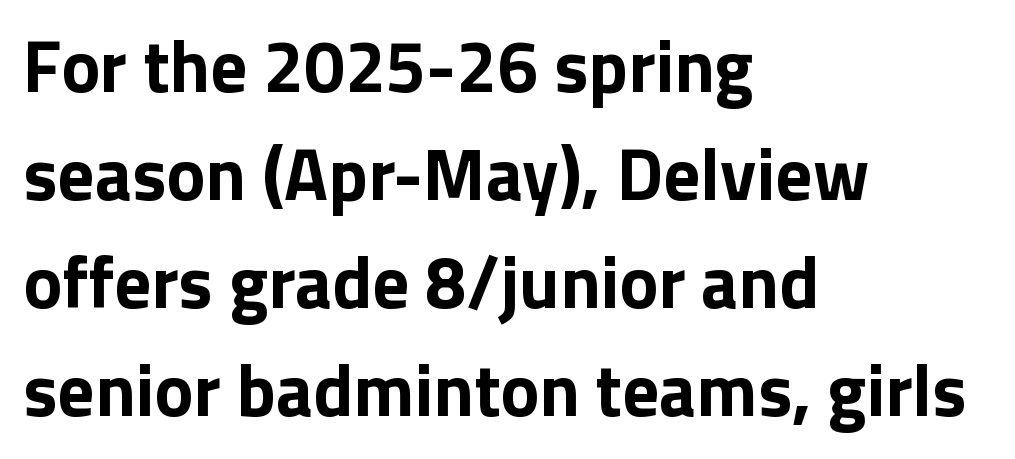
The image shows 73 px bold sans-serif type, upright; set left-aligned, normal line spacing (1.48x), normal letter spacing, not underlined; low stroke contrast and a medium x-height.
